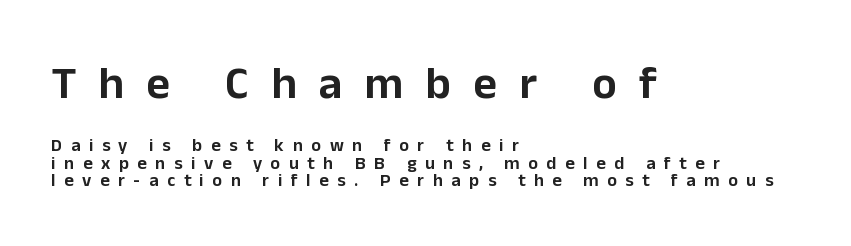
The image shows 46 px sans-serif type, upright; set left-aligned, tight line spacing (0.97x), unusually wide letter spacing (+0.48 em), not underlined; the first (top) block is 2.56x larger; low stroke contrast and a medium x-height.
